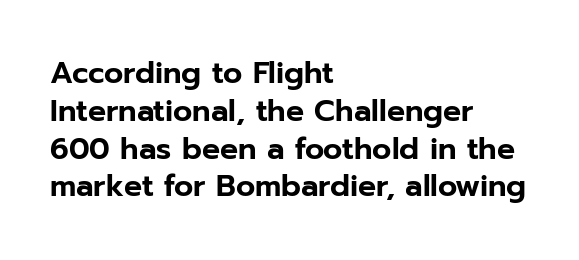
{"serif": "no", "italic": "no", "width": "normal", "stroke_contrast": "low", "x_height": "medium", "monospaced": "no", "underline": "no", "align": "left", "line_spacing": "normal", "line_spacing_ratio": 1.26, "letter_spacing": "normal", "letter_spacing_em": 0.0, "glyph_px": 30}
